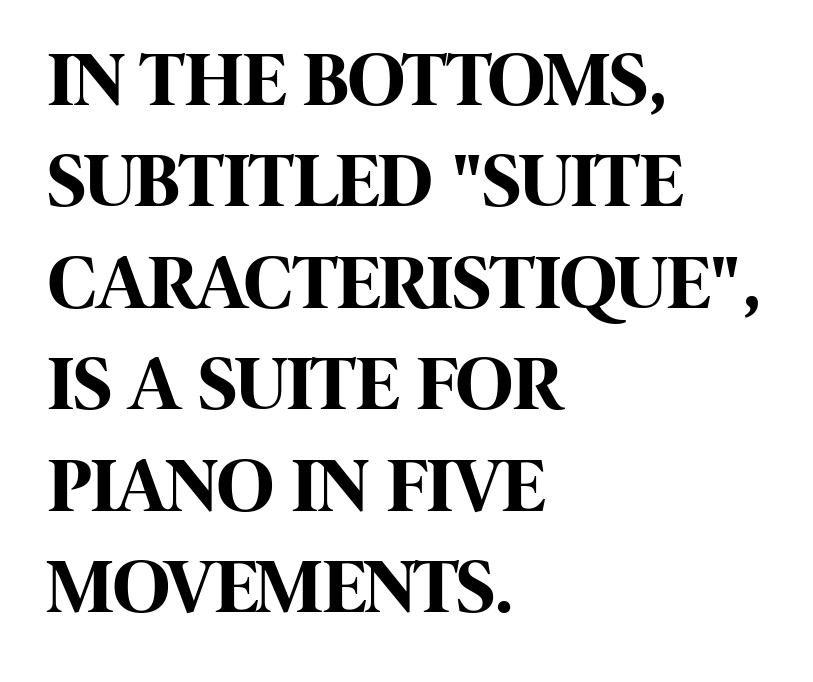
Q: Is the text bold? A: Yes.
Q: Is the text italic (slanted)? A: No, it is upright.
Q: Is the typeface a serif or a sans-serif typeface? A: Sans-serif.
Q: Is the text underlined? A: No.
Q: How is the paragraph aligned? A: Left-aligned.
Q: Is the spacing between letters normal or unusually wide? A: Normal.
Q: Is the spacing between lines tight, normal or loose? A: Normal.
Q: Width (condensed, normal, or wide)? A: Condensed.
Q: Stroke contrast? A: High.
Q: x-height? A: Large.
Q: Monospaced? A: No.
